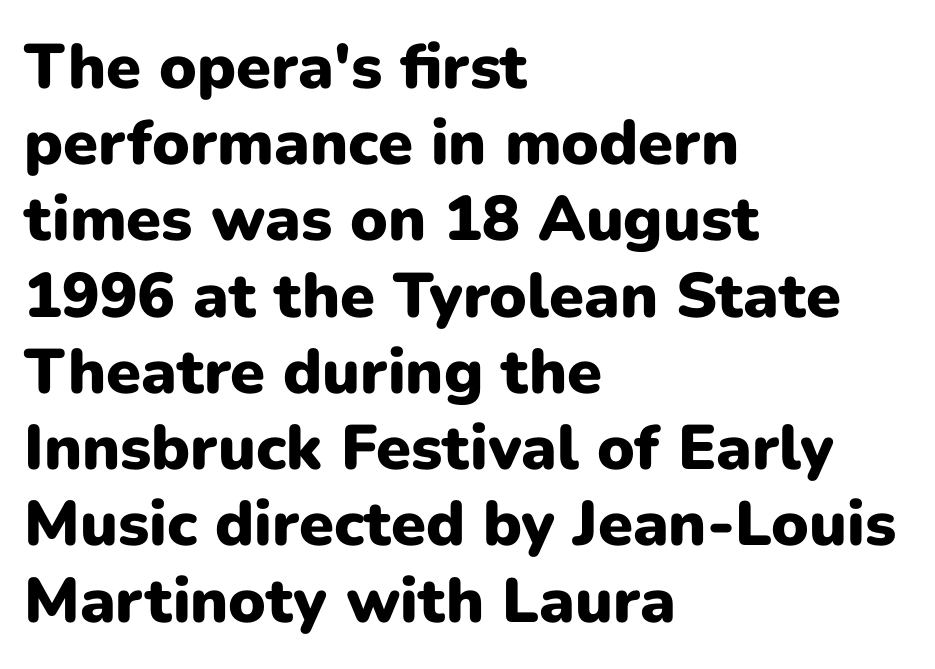
The image shows 63 px heavy sans-serif type, upright; set left-aligned, line spacing 1.21x, normal letter spacing, not underlined; low stroke contrast and a medium x-height.
